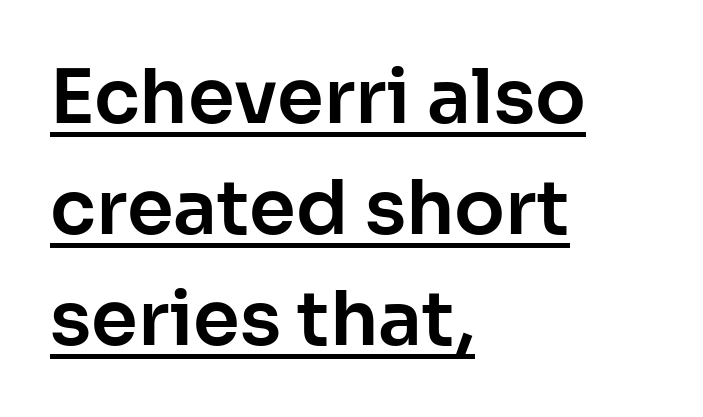
The face used here is rendered with its standard letterfit. Italic: no, the glyphs are upright roman. The lines in this sample share a left origin and differ only in where they stop. Looks like someone drew a line under every word here. Grotesque or geometric, the face here clearly has no serifs. The passage shown stacks its lines at a standard gap.
